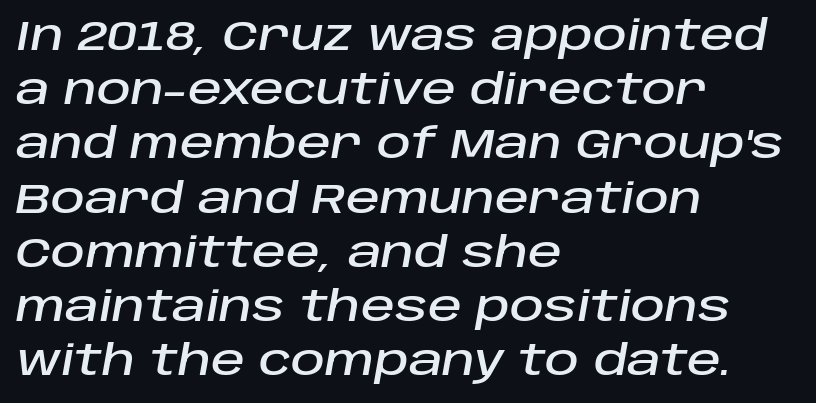
Q: Is the text italic (slanted)? A: Yes, it leans right by about 10 degrees.
Q: Is the text underlined? A: No.
Q: How is the paragraph aligned? A: Left-aligned.
Q: Is the spacing between letters normal or unusually wide? A: Normal.
Q: Is the spacing between lines tight, normal or loose? A: Normal.
Q: Width (condensed, normal, or wide)? A: Normal.
Q: Stroke contrast? A: Low.
Q: x-height? A: Large.
Q: Monospaced? A: No.
